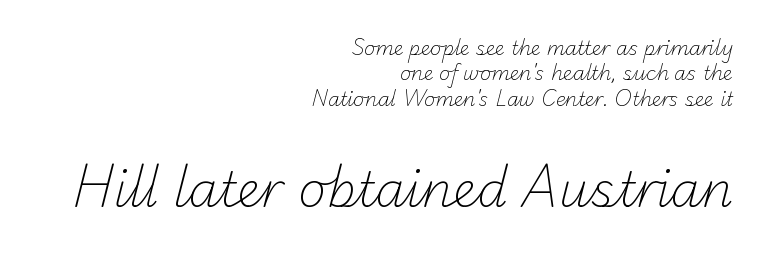
Q: Is the text bold? A: No.
Q: Is the typeface a serif or a sans-serif typeface? A: Sans-serif.
Q: Is the text underlined? A: No.
Q: How is the paragraph aligned? A: Right-aligned.
Q: Is the spacing between letters normal or unusually wide? A: Normal.
Q: Is the spacing between lines tight, normal or loose? A: Normal.
Q: Which block of text is set in a larger size, the first (top) or the second (bottom)? A: The second (bottom) one.
Q: Width (condensed, normal, or wide)? A: Normal.
Q: Stroke contrast? A: Low.
Q: x-height? A: Small.
Q: Monospaced? A: No.
